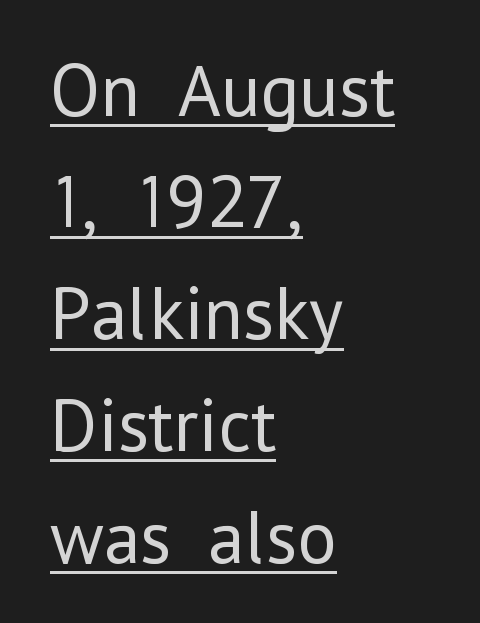
Successive baselines arrive at the customary interval. Tracking value appears to be zero — textbook default spacing. The weight tops out at a normal text grade. Think of a printed novel: that variable character pitch is what you see here.
